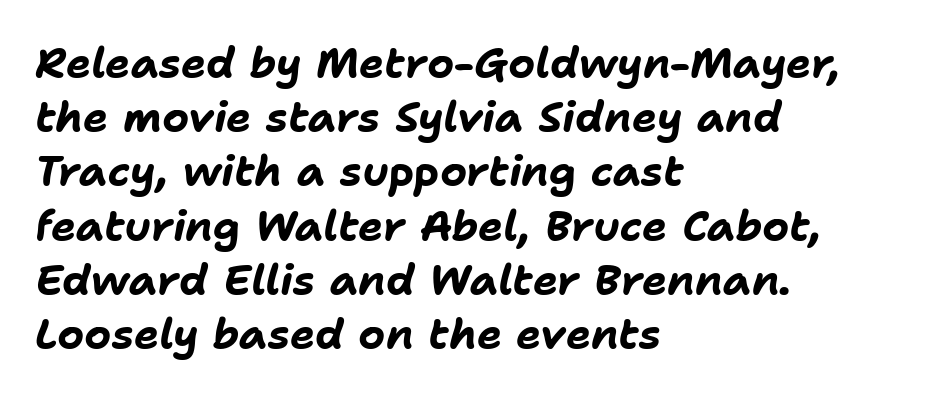
Bare-footed words on every line. The letters are bold, with thick, heavy strokes. Posture: slanted. Between one letter and the next there's only the usual sliver of space. Successive baselines arrive at the customary interval.
